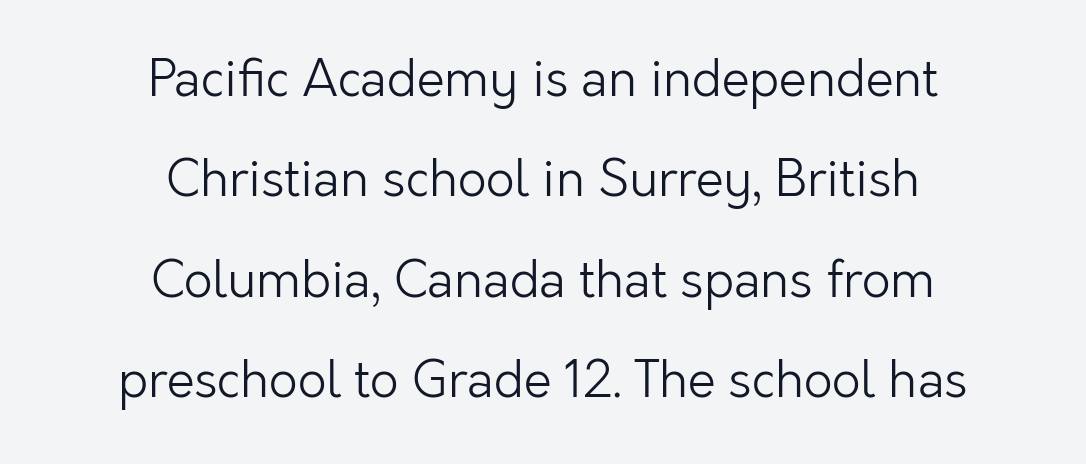
Words appear dense and cohesive because spacing is normal. Stems and bowls with no extra thickness — not bold. The compositor balanced each line on the midline. Leading: increased.
